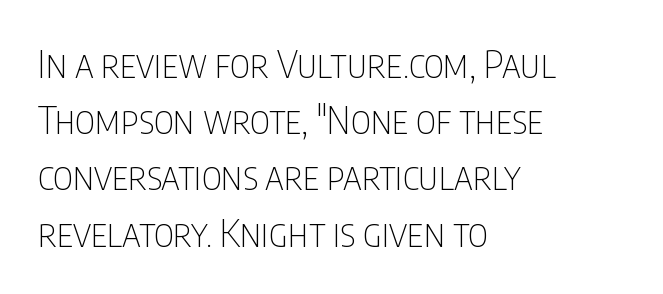
The image shows 38 px thin, condensed sans-serif type, upright; set left-aligned, normal line spacing (1.48x), normal letter spacing, not underlined; low stroke contrast and a large x-height.
